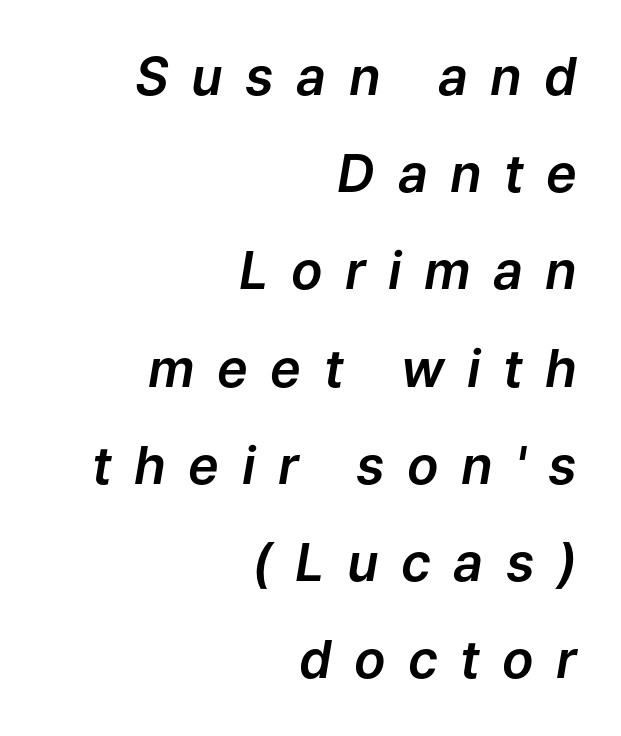
Q: Is the text italic (slanted)? A: Yes, it leans right by about 9 degrees.
Q: Is the text underlined? A: No.
Q: How is the paragraph aligned? A: Right-aligned.
Q: Is the spacing between letters normal or unusually wide? A: Unusually wide.
Q: Width (condensed, normal, or wide)? A: Normal.
Q: Stroke contrast? A: Low.
Q: x-height? A: Medium.
Q: Monospaced? A: No.
